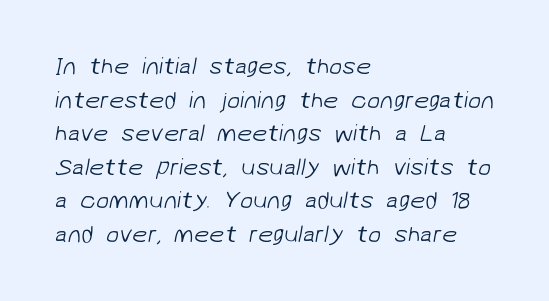
Horizontal alignment here is leftward, the default for most running prose. Weight: in the light-to-regular range. The glyphs are unaccompanied by any horizontal stroke below them. The lines sit at an ordinary, default distance from one another. Standard letterfit; no display-style spreading of the glyphs.
